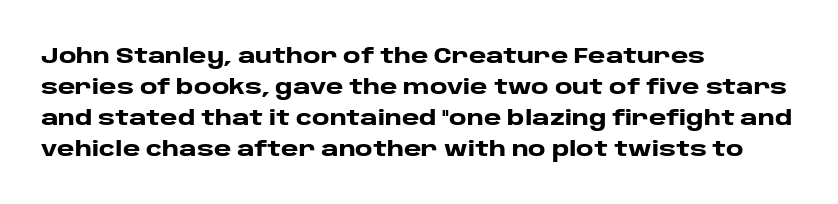
Q: Is the text bold? A: Yes.
Q: Is the text italic (slanted)? A: No, it is upright.
Q: Is the text underlined? A: No.
Q: How is the paragraph aligned? A: Left-aligned.
Q: Is the spacing between letters normal or unusually wide? A: Normal.
Q: Is the spacing between lines tight, normal or loose? A: Normal.
